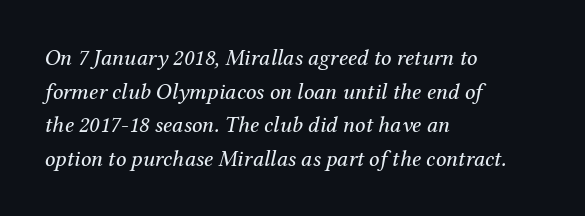
Q: Is the text bold? A: No.
Q: Is the text italic (slanted)? A: Yes, it leans right by about 12 degrees.
Q: Is the text underlined? A: No.
Q: How is the paragraph aligned? A: Left-aligned.
Q: Is the spacing between letters normal or unusually wide? A: Normal.
Q: Is the spacing between lines tight, normal or loose? A: Normal.
